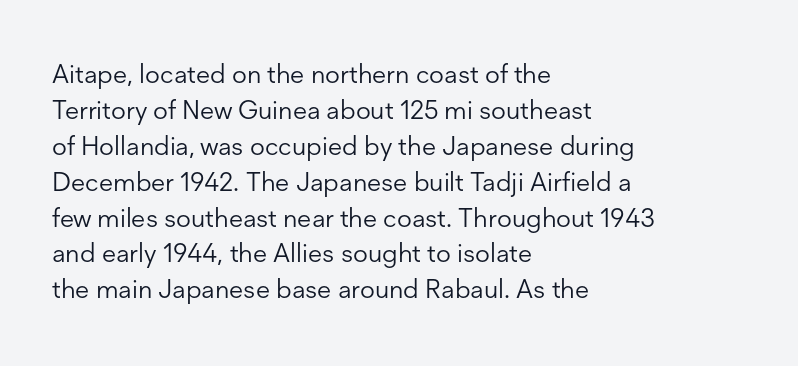
The image shows 26 px text type, upright; set left-aligned, normal line spacing (1.38x), normal letter spacing, not underlined.
